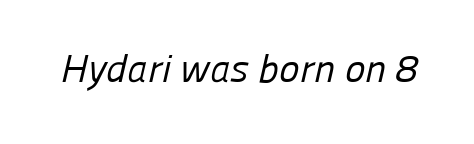
{"serif": "no", "bold": "no", "weight": "regular", "width": "normal", "stroke_contrast": "low", "x_height": "medium", "monospaced": "no", "underline": "no", "letter_spacing": "normal", "letter_spacing_em": 0.0, "glyph_px": 39}
